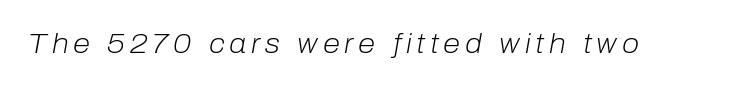
The image shows 28 px light type, italic (leaning right); set not underlined; low stroke contrast and a medium x-height.
